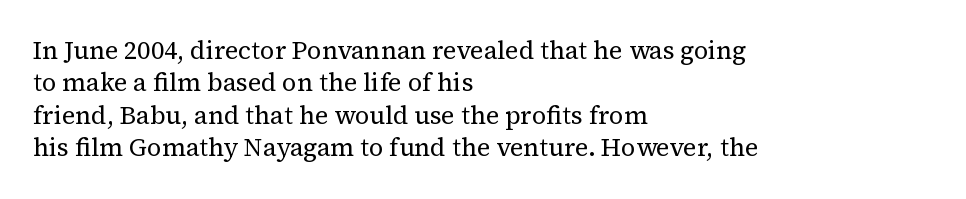
Q: Is the text bold? A: No.
Q: Is the text italic (slanted)? A: No, it is upright.
Q: Is the text underlined? A: No.
Q: How is the paragraph aligned? A: Left-aligned.
Q: Is the spacing between letters normal or unusually wide? A: Normal.
Q: Is the spacing between lines tight, normal or loose? A: Normal.
